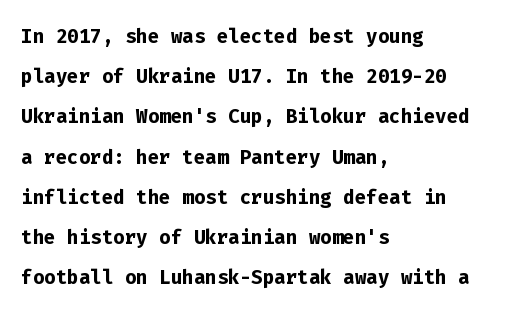
Q: Is the text bold? A: Yes.
Q: Is the text italic (slanted)? A: No, it is upright.
Q: Is the text underlined? A: No.
Q: How is the paragraph aligned? A: Left-aligned.
Q: Is the spacing between letters normal or unusually wide? A: Normal.
Q: Is the spacing between lines tight, normal or loose? A: Normal.
